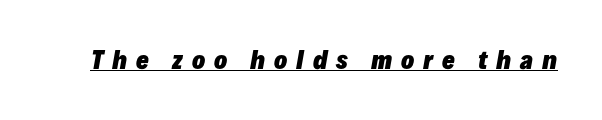
Q: Is the text bold? A: Yes.
Q: Is the text italic (slanted)? A: Yes, it leans right by about 10 degrees.
Q: Is the text underlined? A: Yes.
Q: Is the spacing between letters normal or unusually wide? A: Unusually wide.
